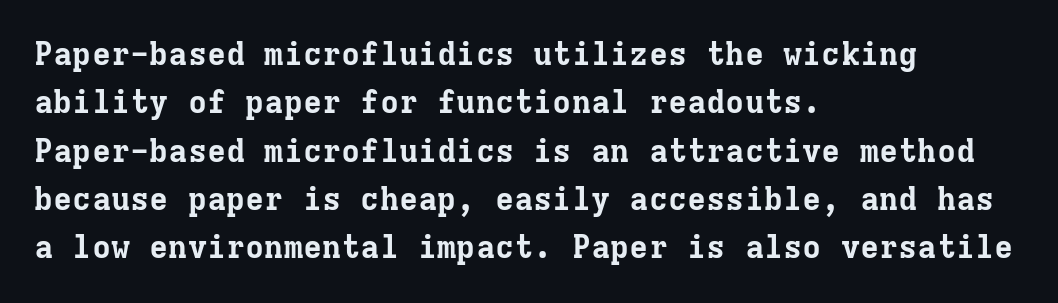
{"serif": "yes", "italic": "no", "bold": "yes", "weight": "bold", "width": "normal", "stroke_contrast": "low", "x_height": "medium", "monospaced": "yes", "underline": "no", "align": "left", "line_spacing": "normal", "line_spacing_ratio": 1.51, "letter_spacing": "normal", "letter_spacing_em": 0.0, "glyph_px": 32}
